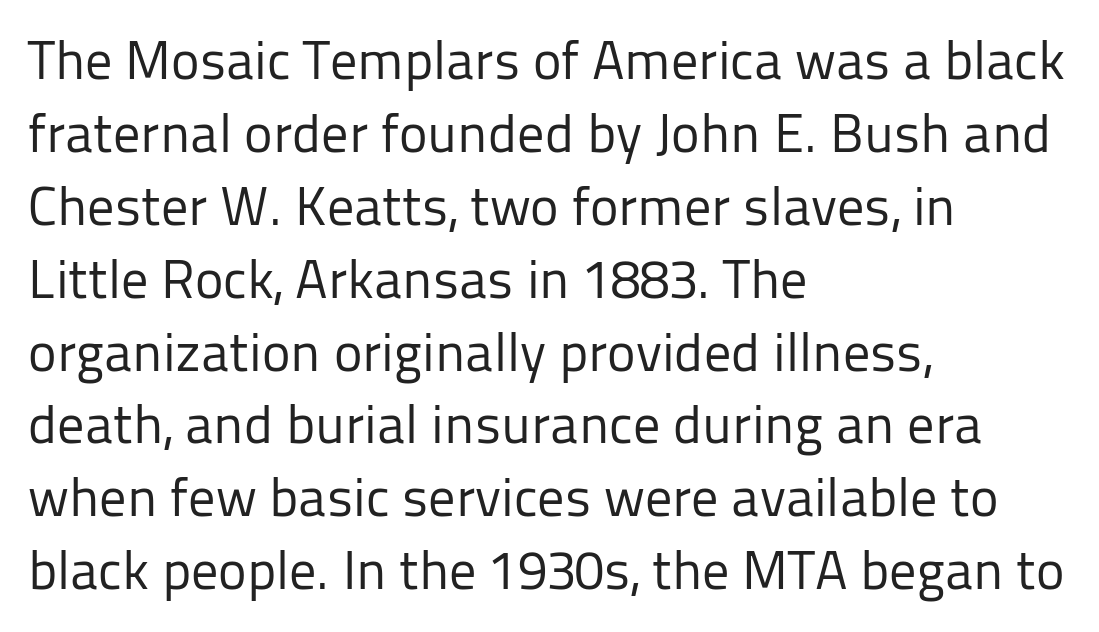
The image shows 54 px regular-weight sans-serif type, upright; set left-aligned, normal line spacing (1.35x), normal letter spacing, not underlined; low stroke contrast and a medium x-height.
